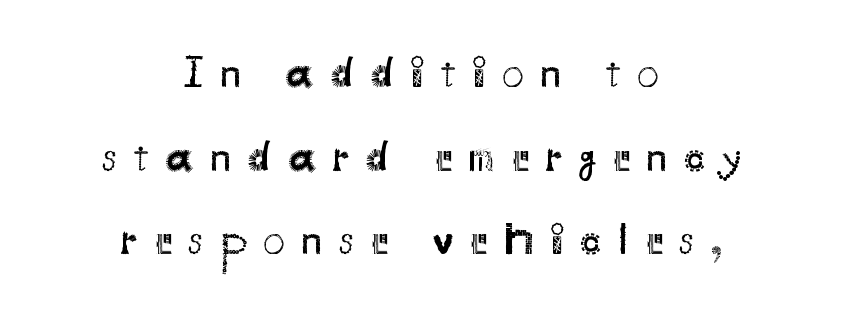
Q: Is the text bold? A: No.
Q: Is the text italic (slanted)? A: No, it is upright.
Q: Is the typeface a serif or a sans-serif typeface? A: Sans-serif.
Q: Is the text underlined? A: No.
Q: How is the paragraph aligned? A: Centered.
Q: Is the spacing between letters normal or unusually wide? A: Unusually wide.
Q: Is the spacing between lines tight, normal or loose? A: Loose.
Q: Width (condensed, normal, or wide)? A: Normal.
Q: Stroke contrast? A: Medium.
Q: x-height? A: Small.
Q: Monospaced? A: No.
